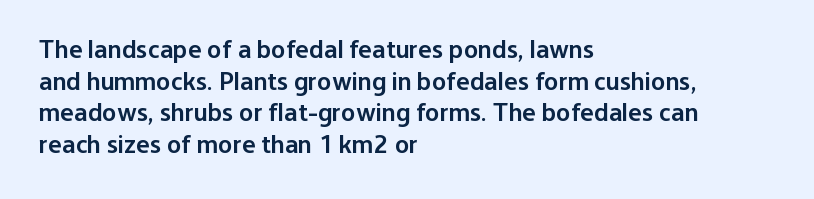
Q: Is the text bold? A: Semi-bold.
Q: Is the text italic (slanted)? A: No, it is upright.
Q: Is the text underlined? A: No.
Q: How is the paragraph aligned? A: Left-aligned.
Q: Is the spacing between letters normal or unusually wide? A: Normal.
